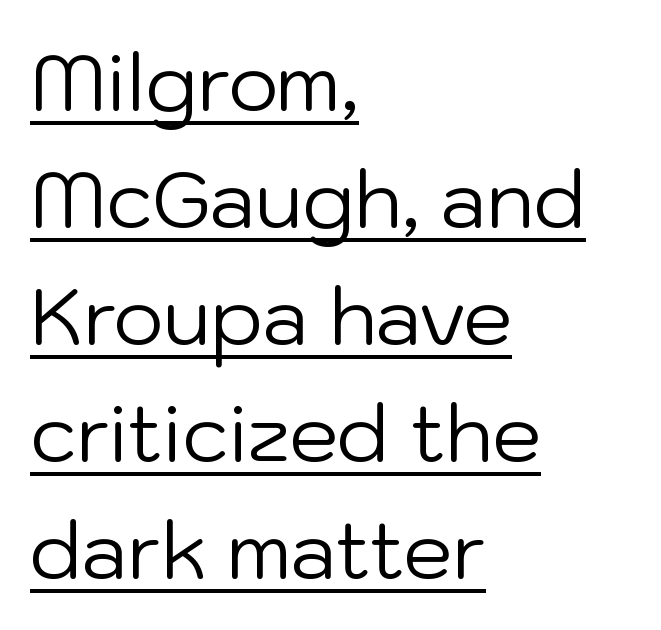
There is no visible air inserted between adjacent glyphs. Looks like someone drew a line under every word here. Casual observation: everything's shoved over to the left. The lettering holds an erect, upright posture throughout.
